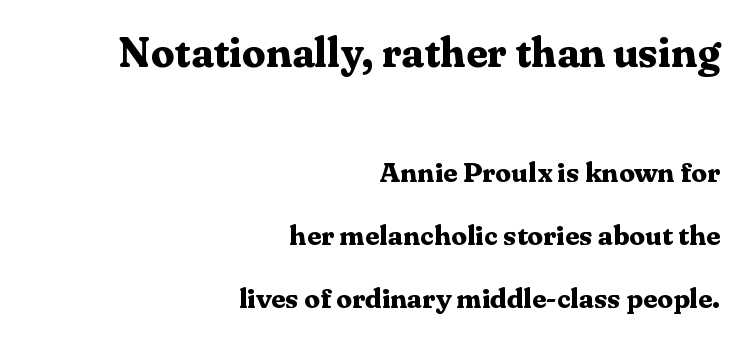
Q: Is the text bold? A: Yes.
Q: Is the text italic (slanted)? A: No, it is upright.
Q: Is the typeface a serif or a sans-serif typeface? A: Serif.
Q: Is the text underlined? A: No.
Q: How is the paragraph aligned? A: Right-aligned.
Q: Is the spacing between letters normal or unusually wide? A: Normal.
Q: Is the spacing between lines tight, normal or loose? A: Loose.
Q: Which block of text is set in a larger size, the first (top) or the second (bottom)? A: The first (top) one.
Q: Width (condensed, normal, or wide)? A: Normal.
Q: Stroke contrast? A: Medium.
Q: x-height? A: Medium.
Q: Monospaced? A: No.
